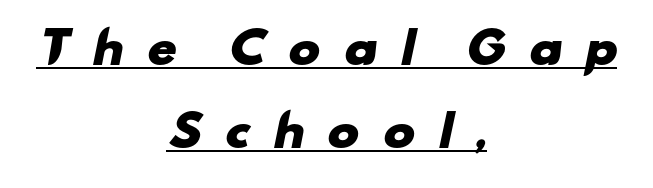
The image shows 43 px heavy, wide sans-serif type; set centered, loose line spacing (1.92x), unusually wide letter spacing (+0.5 em), underlined; low stroke contrast and a small x-height.
